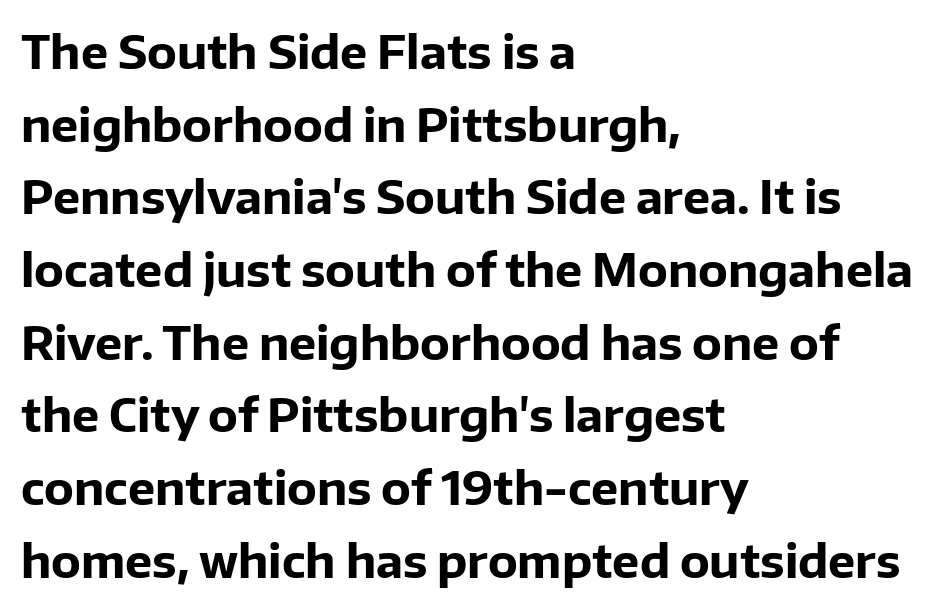
Character widths vary here, with narrow letters taking less room than wide ones. Letterform terminals end flat and unadorned throughout the passage. This sample uses plain, unmodified letter spacing. The passage shown is emphatically bold.
